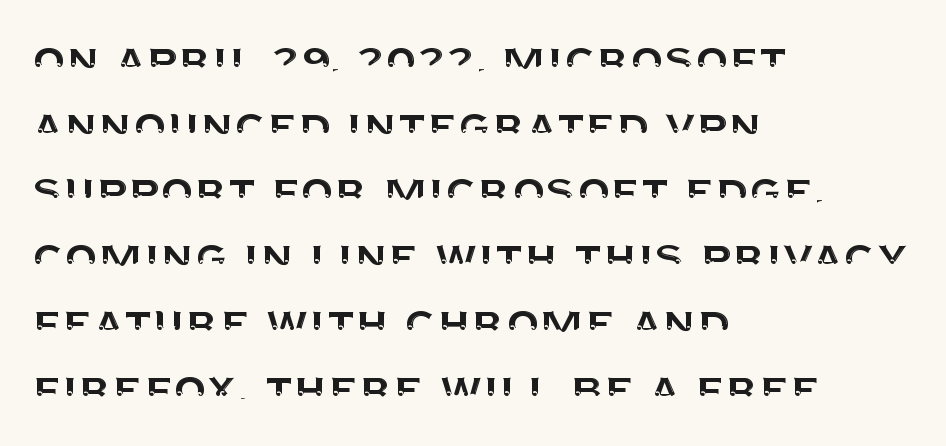
The image shows 53 px sans-serif type, upright; set left-aligned, line spacing 1.24x, normal letter spacing, not underlined; medium stroke contrast and a large x-height.
